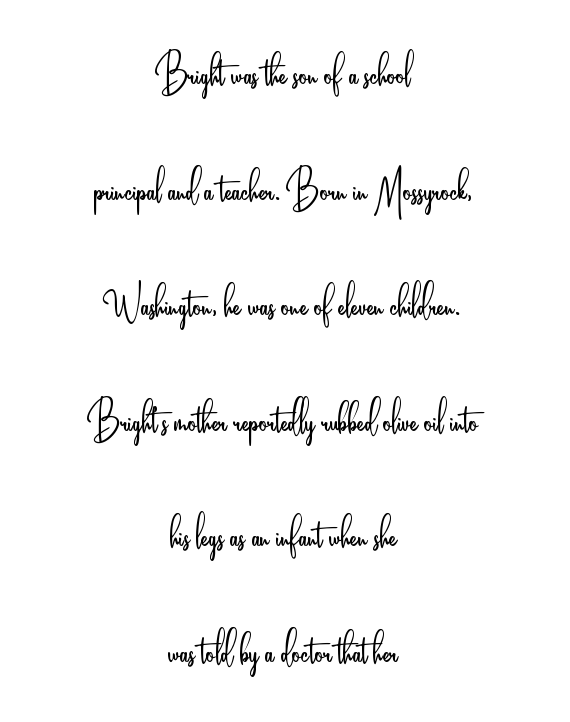
This sample trades compactness for vertical openness between lines. In terms of letterspacing, this is plain default setting. The passage shown is typeset with a sans-serif family. Nobody drew a line under any word here.
